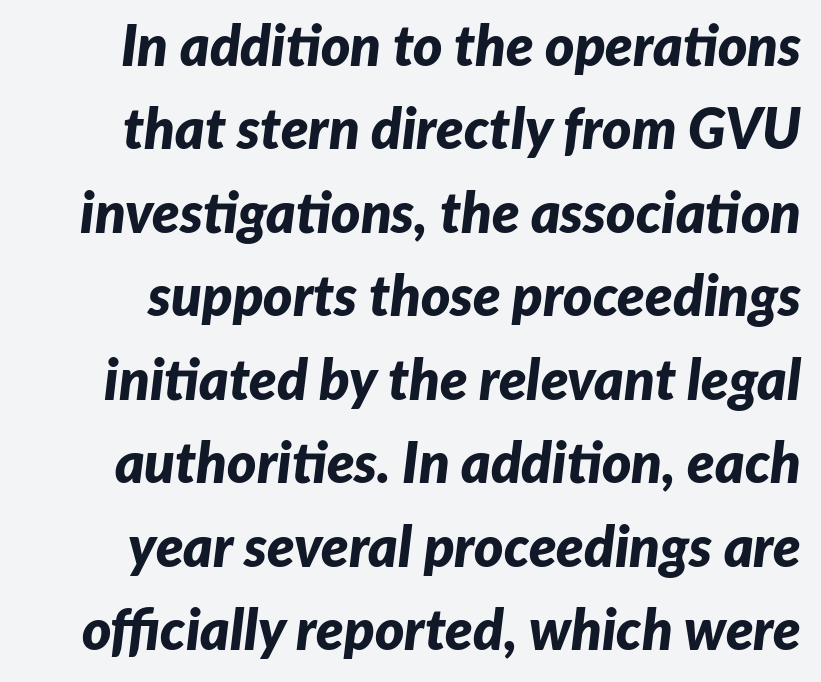
The image shows 56 px bold type, italic (leaning right); set normal line spacing (1.49x), normal letter spacing, not underlined; low stroke contrast and a medium x-height.
